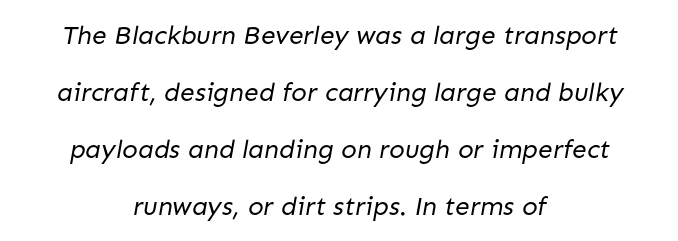
The image shows 26 px text type; set centered, loose line spacing (2.19x), normal letter spacing, not underlined.
